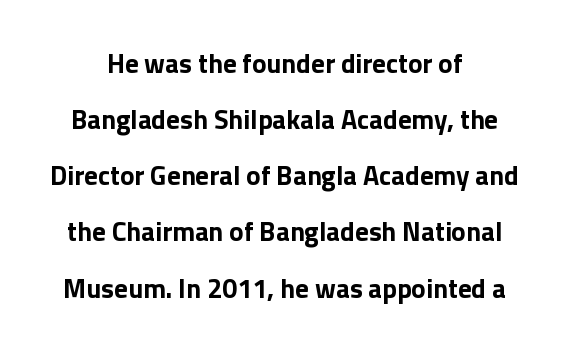
{"italic": "no", "bold": "yes", "underline": "no", "line_spacing": "loose", "line_spacing_ratio": 2.08, "letter_spacing": "normal", "letter_spacing_em": 0.0, "glyph_px": 27}
